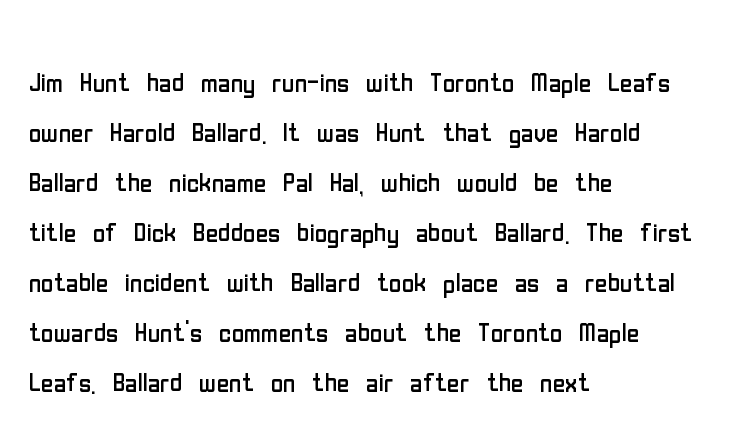
{"serif": "no", "italic": "no", "bold": "no", "weight": "regular", "width": "condensed", "stroke_contrast": "low", "x_height": "medium", "monospaced": "no", "underline": "no", "align": "left", "line_spacing": "normal", "line_spacing_ratio": 1.47, "letter_spacing": "normal", "letter_spacing_em": 0.0, "glyph_px": 34}
